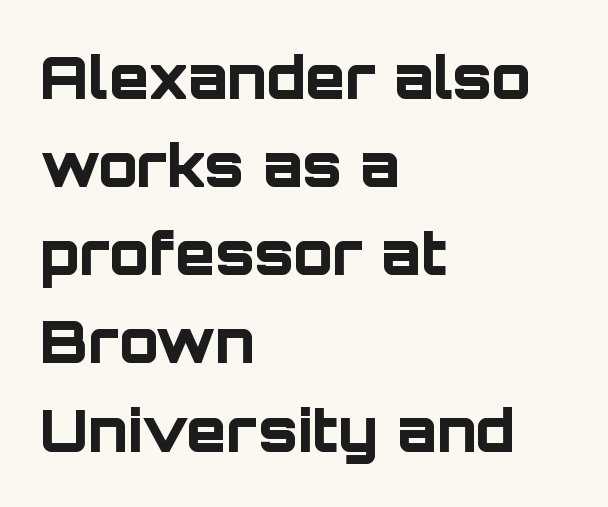
{"serif": "no", "italic": "no", "bold": "yes", "weight": "bold", "width": "normal", "stroke_contrast": "low", "x_height": "large", "monospaced": "no", "underline": "no", "align": "left", "line_spacing": "normal", "line_spacing_ratio": 1.52, "letter_spacing": "normal", "letter_spacing_em": 0.0, "glyph_px": 58}
